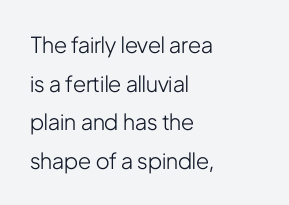
Students, note that the glyphs here touch the page at normal intervals. Nobody drew a line under any word here. Rendered with straight, roman letterforms. The setting favours the left margin, as ordinary paragraphs usually do.
